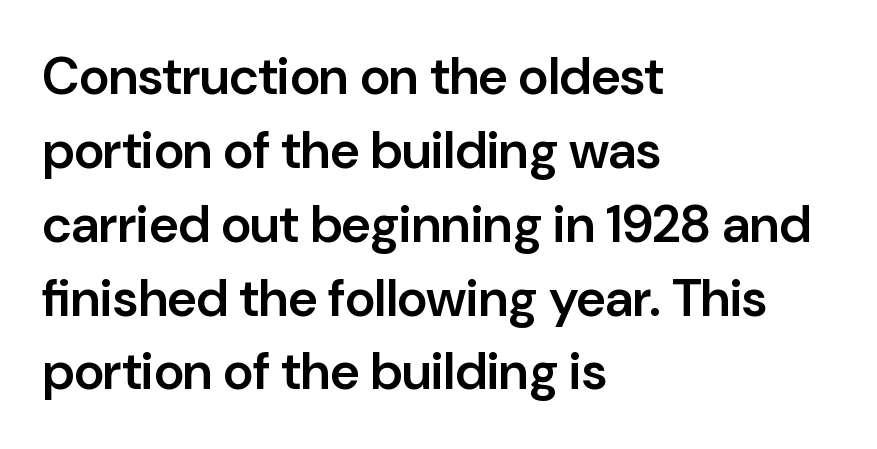
The image shows 52 px semibold sans-serif type, upright; set left-aligned, normal line spacing (1.42x), normal letter spacing, not underlined; low stroke contrast and a medium x-height.
